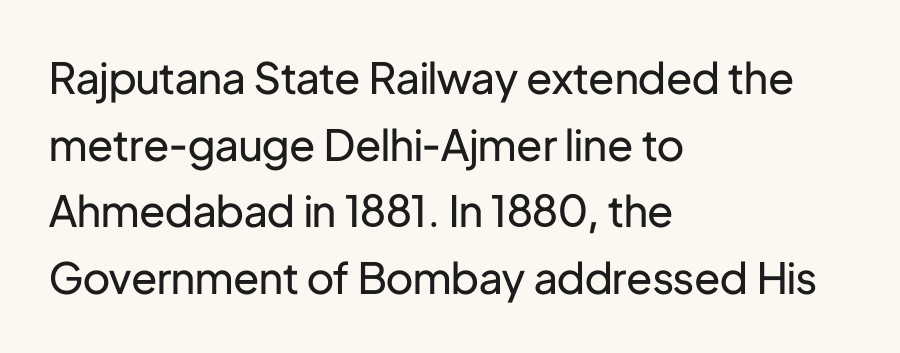
{"serif": "no", "italic": "no", "bold": "no", "weight": "regular", "width": "normal", "stroke_contrast": "low", "x_height": "medium", "monospaced": "no", "underline": "no", "align": "left", "line_spacing": "normal", "line_spacing_ratio": 1.55, "letter_spacing": "normal", "letter_spacing_em": 0.0, "glyph_px": 43}
